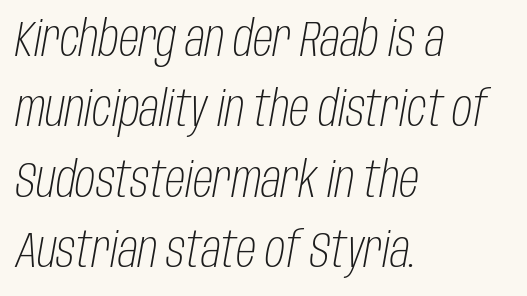
A classic flush-left, rag-right setting is used for this passage. A clean baseline with only descenders dipping below it. Note the varied advance widths — an 'i' is clearly narrower than an 'm'. Letters have the restrained weight of plain body copy at most. Each new line begins a customary step beneath the previous one. How are the letters spaced? Ordinarily, with no added tracking.
